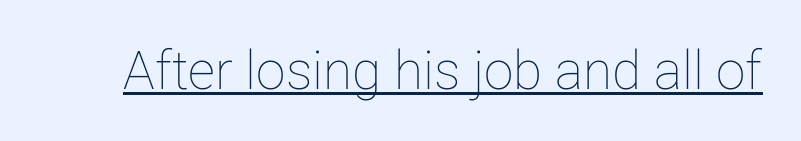
Think standard paragraph weight, or any step lighter than that. Unlike italic type, these characters show no tilt at all. This rendering leaves character spacing at its baseline value. This sample carries an underscore along the baseline area.
